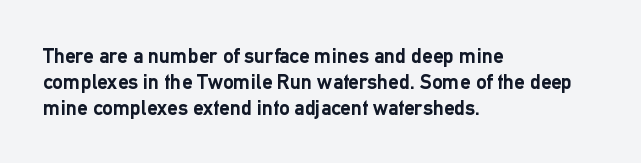
The image shows 21 px bold type, upright; set left-aligned, line spacing 1.23x, normal letter spacing, not underlined.
